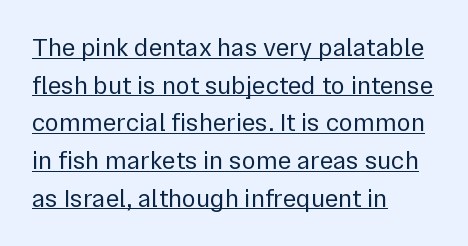
Q: Is the text bold? A: No.
Q: Is the text italic (slanted)? A: No, it is upright.
Q: Is the text underlined? A: Yes.
Q: How is the paragraph aligned? A: Left-aligned.
Q: Is the spacing between letters normal or unusually wide? A: Normal.
Q: Is the spacing between lines tight, normal or loose? A: Normal.
